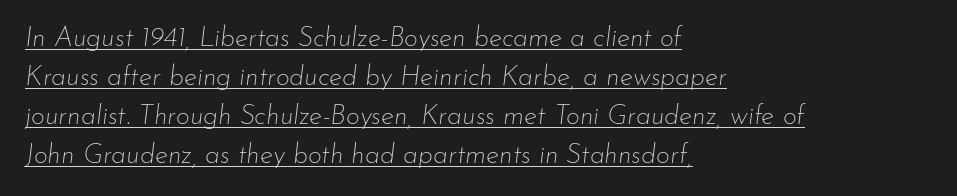
{"italic": "yes", "lean": "right", "slant_degrees": 7, "bold": "no", "underline": "yes", "align": "left", "line_spacing": "normal", "line_spacing_ratio": 1.45, "letter_spacing": "normal", "letter_spacing_em": 0.0, "glyph_px": 27}
